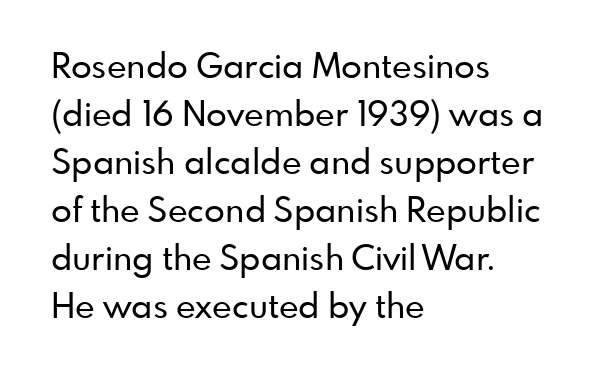
{"serif": "no", "italic": "no", "width": "normal", "stroke_contrast": "low", "x_height": "small", "monospaced": "no", "underline": "no", "align": "left", "line_spacing": "normal", "line_spacing_ratio": 1.41, "letter_spacing": "normal", "letter_spacing_em": 0.0, "glyph_px": 34}
